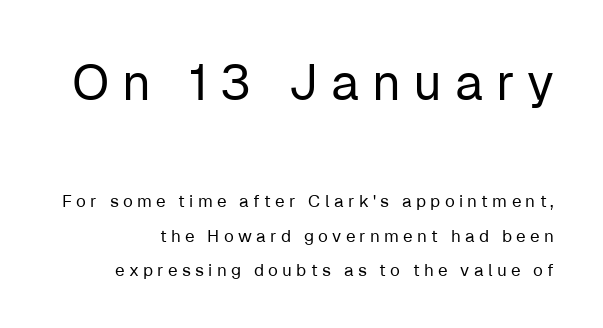
In terms of posture, this sample is upright. Varying glyph widths throughout — classic text-font behaviour. Each new line begins a long way beneath the previous one. Check where the strokes stop: nothing finishes them off — pure sans. Here the glyphs are tracked loosely, breaking word shapes into spaced letters. Honestly, there is no underline to notice here at all.
